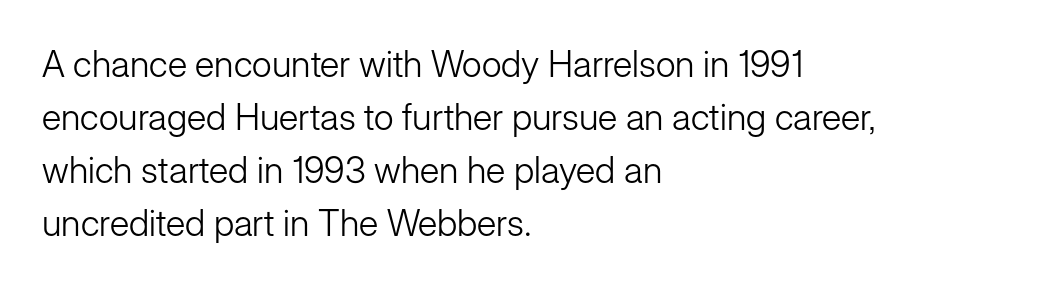
{"serif": "no", "italic": "no", "bold": "no", "weight": "light", "width": "normal", "stroke_contrast": "low", "x_height": "medium", "monospaced": "no", "underline": "no", "align": "left", "line_spacing": "normal", "line_spacing_ratio": 1.47, "letter_spacing": "normal", "letter_spacing_em": 0.0, "glyph_px": 36}
